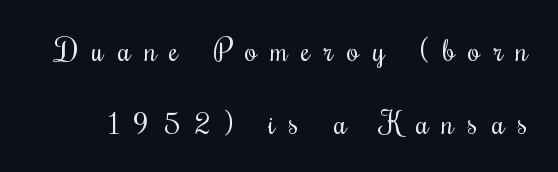
{"serif": "yes", "bold": "no", "weight": "regular", "width": "condensed", "stroke_contrast": "medium", "x_height": "small", "monospaced": "no", "underline": "no", "line_spacing": "loose", "line_spacing_ratio": 2.43, "letter_spacing": "wide", "letter_spacing_em": 0.46, "glyph_px": 30}
